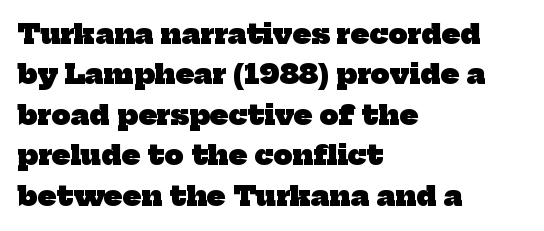
Q: Is the text bold? A: Yes.
Q: Is the text underlined? A: No.
Q: How is the paragraph aligned? A: Left-aligned.
Q: Is the spacing between letters normal or unusually wide? A: Normal.
Q: Is the spacing between lines tight, normal or loose? A: Normal.
